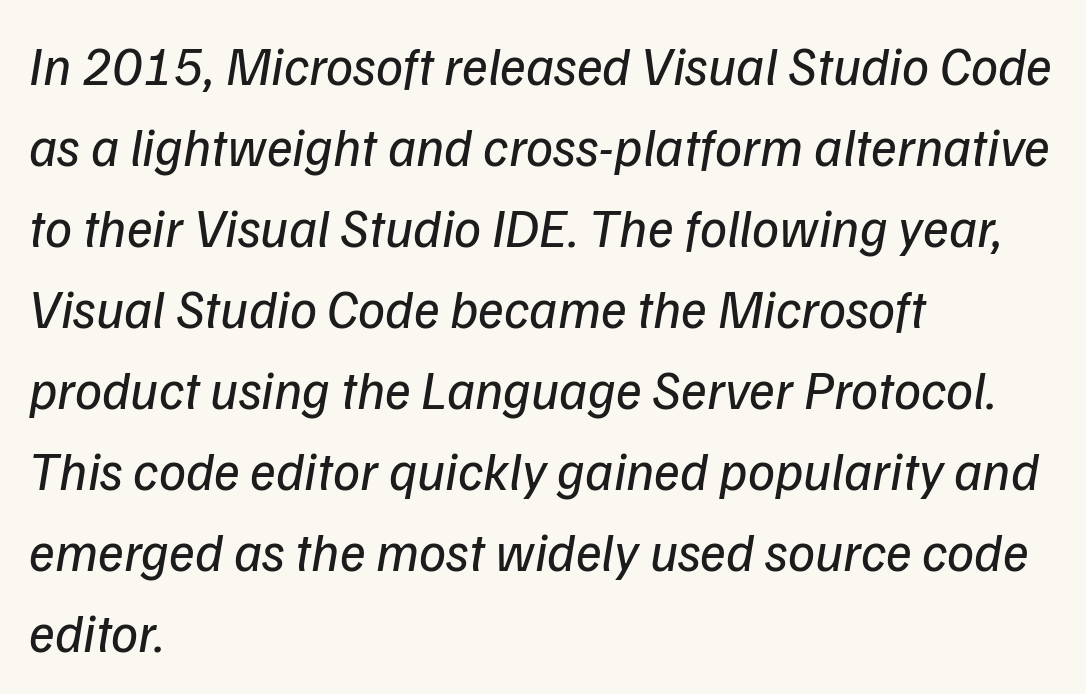
The image shows 54 px regular-weight type, italic (leaning right); set left-aligned, normal line spacing (1.5x), normal letter spacing, not underlined; low stroke contrast and a medium x-height.
